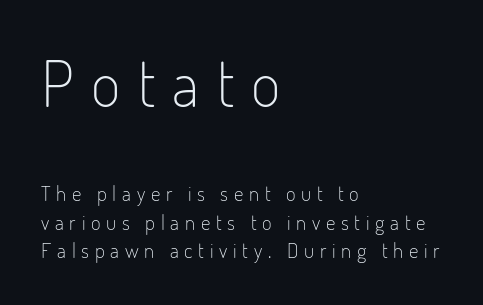
Q: Is the text bold? A: No.
Q: Is the text italic (slanted)? A: No, it is upright.
Q: Is the typeface a serif or a sans-serif typeface? A: Sans-serif.
Q: Is the text underlined? A: No.
Q: How is the paragraph aligned? A: Left-aligned.
Q: Is the spacing between letters normal or unusually wide? A: Unusually wide.
Q: Is the spacing between lines tight, normal or loose? A: Normal.
Q: Which block of text is set in a larger size, the first (top) or the second (bottom)? A: The first (top) one.
Q: Width (condensed, normal, or wide)? A: Condensed.
Q: Stroke contrast? A: Low.
Q: x-height? A: Small.
Q: Monospaced? A: No.
